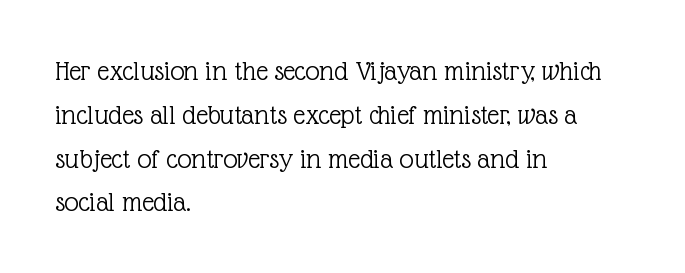
{"serif": "yes", "italic": "no", "bold": "no", "weight": "light", "width": "normal", "x_height": "medium", "monospaced": "no", "underline": "no", "align": "left", "line_spacing": "normal", "line_spacing_ratio": 1.51, "letter_spacing": "normal", "letter_spacing_em": 0.0, "glyph_px": 29}
